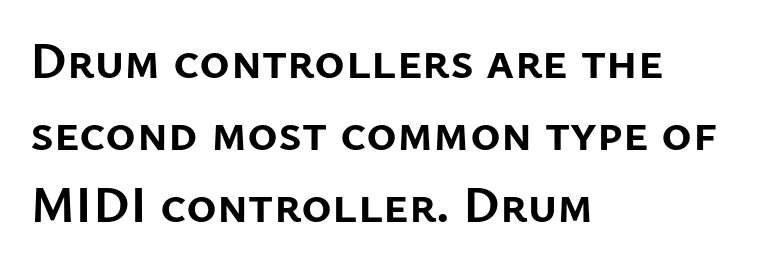
The image shows 52 px semibold sans-serif type, upright; set left-aligned, normal line spacing (1.38x), normal letter spacing, not underlined; low stroke contrast and a medium x-height.
